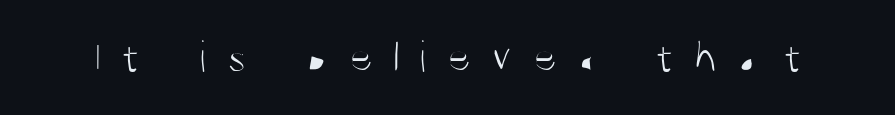
The image shows 45 px light, condensed sans-serif type, upright; set unusually wide letter spacing (+0.44 em), not underlined; medium stroke contrast and a large x-height.
